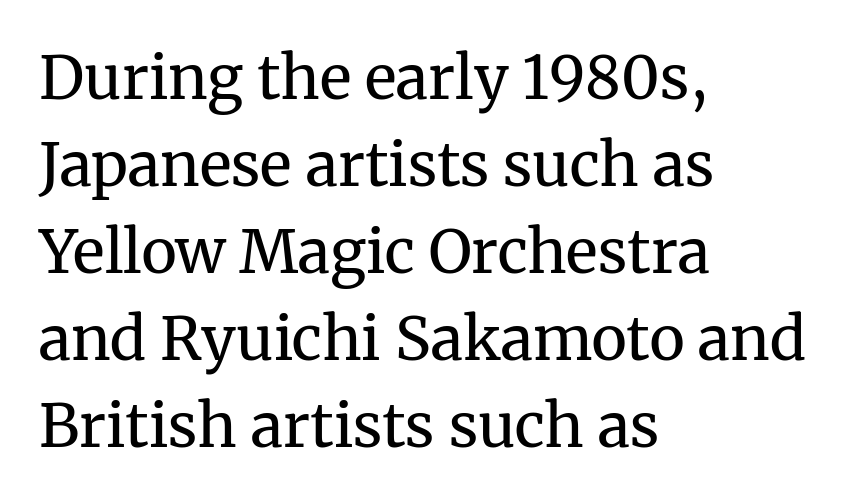
The image shows 60 px regular-weight serif type, upright; set left-aligned, normal line spacing (1.45x), normal letter spacing, not underlined; medium stroke contrast and a medium x-height.
